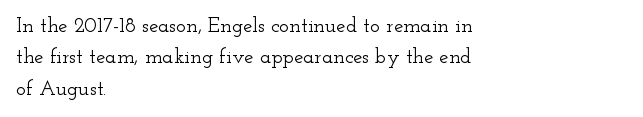
Q: Is the text italic (slanted)? A: No, it is upright.
Q: Is the text underlined? A: No.
Q: How is the paragraph aligned? A: Left-aligned.
Q: Is the spacing between letters normal or unusually wide? A: Normal.
Q: Is the spacing between lines tight, normal or loose? A: Normal.
